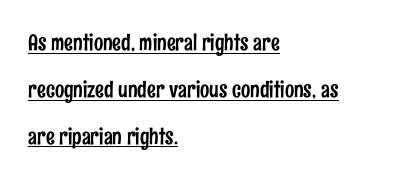
The image shows 22 px text type, upright; set left-aligned, loose line spacing (2.13x), normal letter spacing, underlined.
